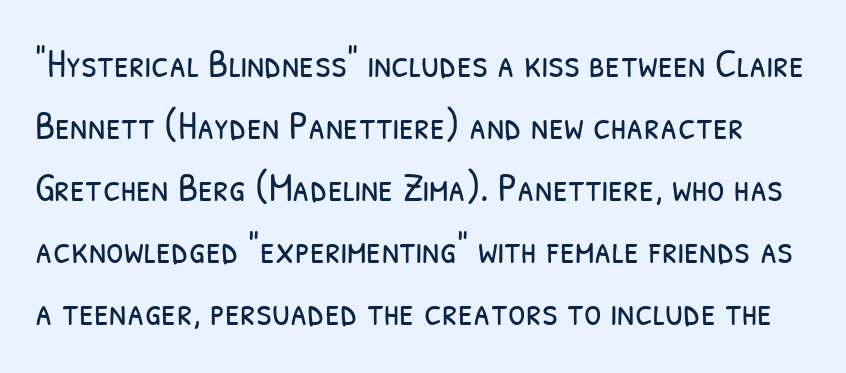
Q: Is the text bold? A: No.
Q: Is the typeface a serif or a sans-serif typeface? A: Sans-serif.
Q: Is the text underlined? A: No.
Q: Is the spacing between letters normal or unusually wide? A: Normal.
Q: Is the spacing between lines tight, normal or loose? A: Normal.
Q: Width (condensed, normal, or wide)? A: Condensed.
Q: Stroke contrast? A: Low.
Q: x-height? A: Medium.
Q: Monospaced? A: No.
